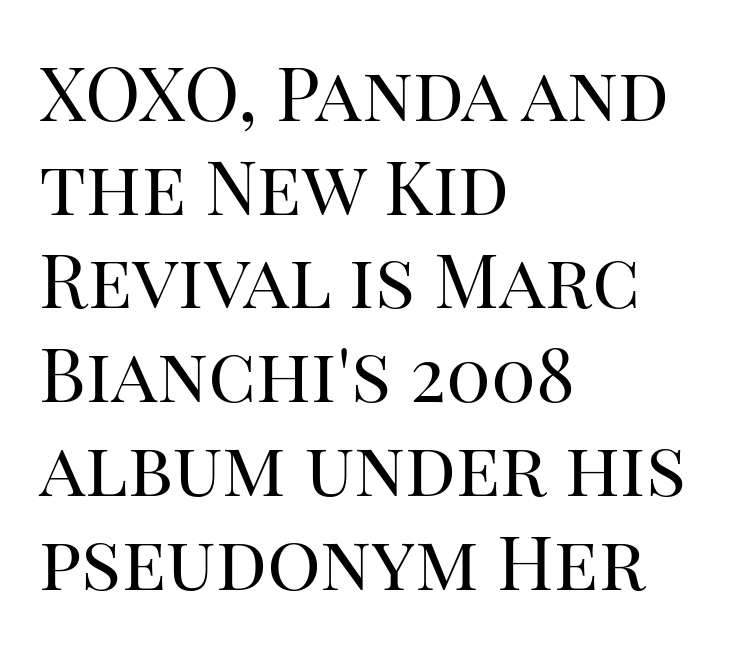
The type is set solid horizontally, with unmodified tracking. If you drew a line through each stem, it would be perfectly vertical. Each letter's strokes conclude with small projecting serifs. The compositor pushed each line to the left boundary. Note the varied advance widths — an 'i' is clearly narrower than an 'm'. The face looks like a standard text weight, possibly lighter.
